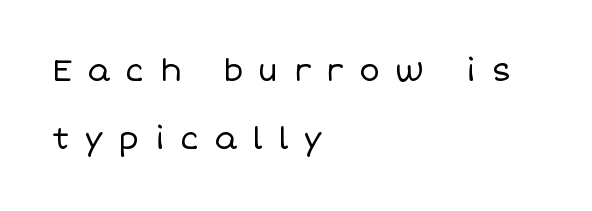
Character widths vary here, with narrow letters taking less room than wide ones. Every row of glyphs begins at an identical x-position on the left. Tracking value appears strongly positive — letters spread wide. Stems and bowls with no extra thickness — not bold.
